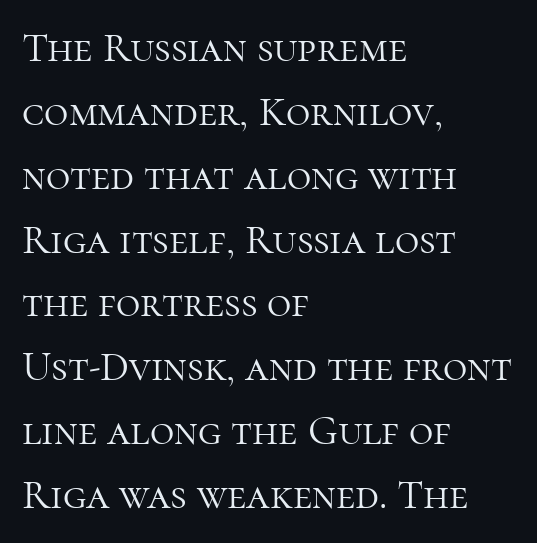
The image shows 42 px light serif type, upright; set left-aligned, normal line spacing (1.52x), normal letter spacing, not underlined; high stroke contrast and a medium x-height.
